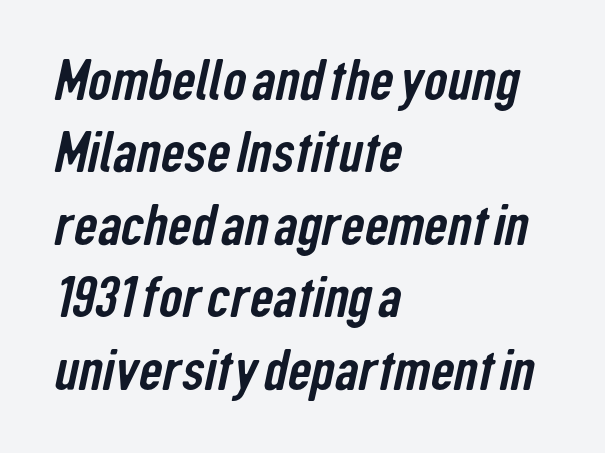
{"serif": "no", "width": "condensed", "stroke_contrast": "low", "x_height": "medium", "monospaced": "no", "underline": "no", "align": "left", "line_spacing": "normal", "line_spacing_ratio": 1.25, "letter_spacing": "normal", "letter_spacing_em": 0.0, "glyph_px": 58}
